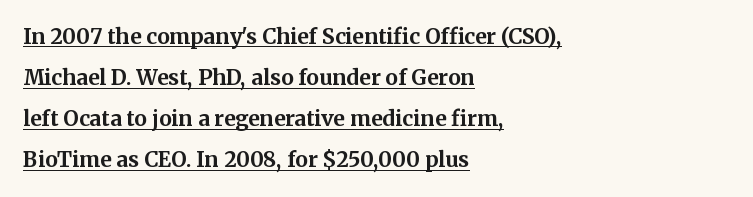
Q: Is the text bold? A: Yes.
Q: Is the text italic (slanted)? A: No, it is upright.
Q: Is the text underlined? A: Yes.
Q: How is the paragraph aligned? A: Left-aligned.
Q: Is the spacing between letters normal or unusually wide? A: Normal.
Q: Is the spacing between lines tight, normal or loose? A: Loose.
